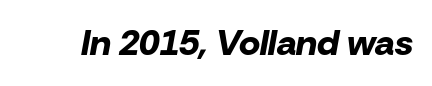
Q: Is the text bold? A: Yes.
Q: Is the text italic (slanted)? A: Yes, it leans right by about 10 degrees.
Q: Is the text underlined? A: No.
Q: Is the spacing between letters normal or unusually wide? A: Normal.
Q: Width (condensed, normal, or wide)? A: Normal.
Q: Stroke contrast? A: Low.
Q: x-height? A: Medium.
Q: Monospaced? A: No.
